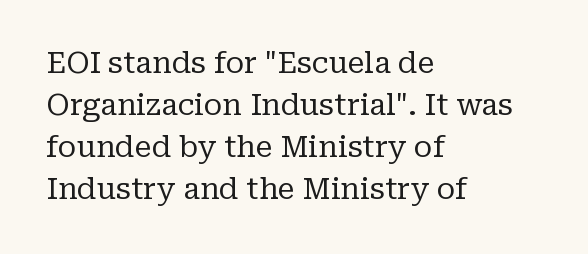
Teacher's note: observe the even left margin — that is flush-left alignment. These lines keep a tight, regular rhythm from letter to letter. Ordinary non-slanted type is in use. This sample has the flowing, uneven cadence of proportional lettering.
